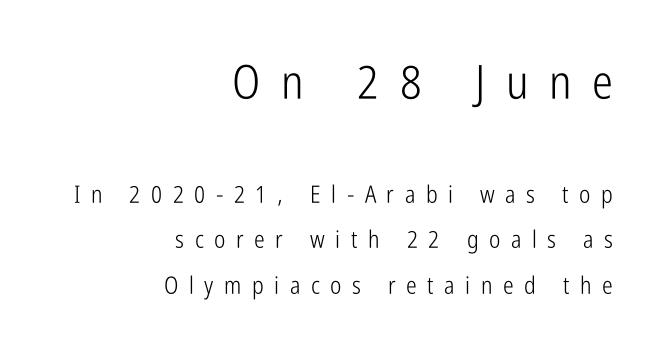
The face used here appears at its bigger size in the upper chunk. Here the designer chose a conventional face with non-uniform glyph widths. In terms of letterform style, serifs are entirely absent. Here the glyphs are tracked loosely, breaking word shapes into spaced letters.
